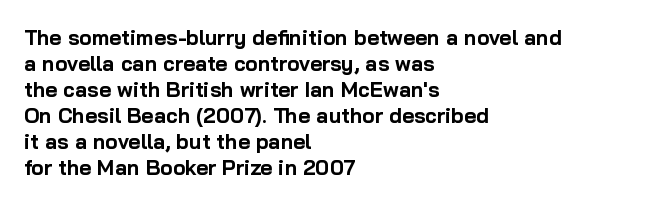
{"italic": "no", "bold": "yes", "underline": "no", "align": "left", "line_spacing_ratio": 1.24, "letter_spacing": "normal", "letter_spacing_em": 0.0, "glyph_px": 21}
